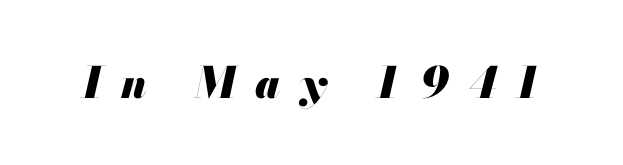
Q: Is the text bold? A: Yes.
Q: Is the text italic (slanted)? A: Yes, it leans right by about 13 degrees.
Q: Is the text underlined? A: No.
Q: Is the spacing between letters normal or unusually wide? A: Unusually wide.
Q: Width (condensed, normal, or wide)? A: Normal.
Q: Stroke contrast? A: Medium.
Q: x-height? A: Small.
Q: Monospaced? A: No.
